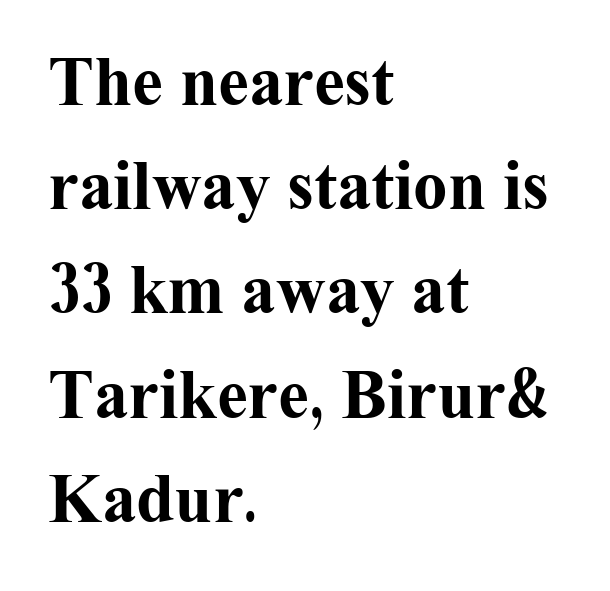
The image shows 69 px bold serif type, upright; set left-aligned, normal line spacing (1.51x), normal letter spacing, not underlined; medium stroke contrast and a medium x-height.
